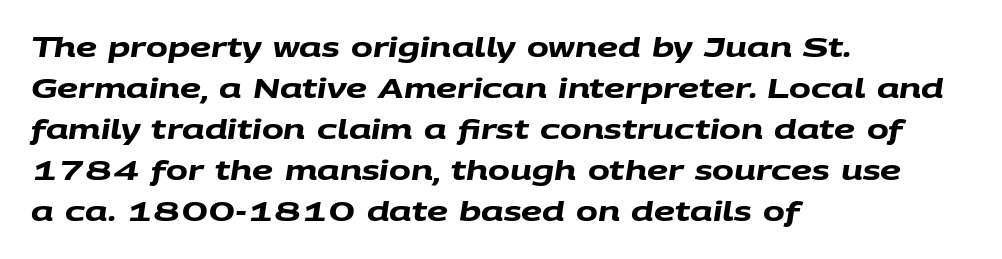
Q: Is the text bold? A: Yes.
Q: Is the text underlined? A: No.
Q: How is the paragraph aligned? A: Left-aligned.
Q: Is the spacing between letters normal or unusually wide? A: Normal.
Q: Is the spacing between lines tight, normal or loose? A: Normal.
